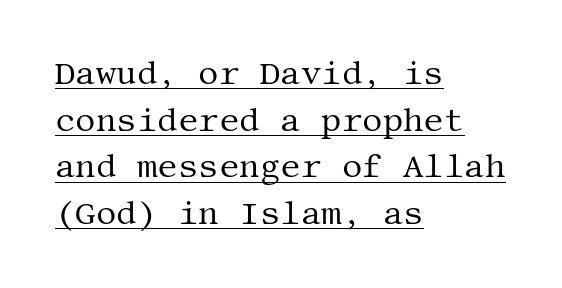
{"serif": "yes", "italic": "no", "bold": "no", "weight": "regular", "width": "normal", "stroke_contrast": "medium", "x_height": "large", "underline": "yes", "align": "left", "line_spacing": "normal", "line_spacing_ratio": 1.46, "letter_spacing": "normal", "letter_spacing_em": 0.0, "glyph_px": 32}
